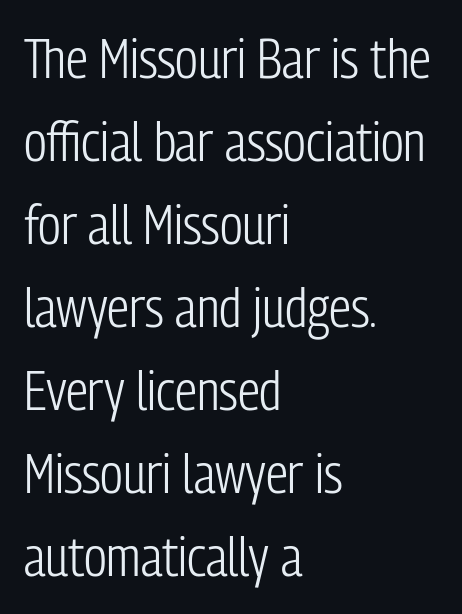
{"serif": "no", "italic": "no", "bold": "no", "weight": "light", "width": "condensed", "stroke_contrast": "low", "x_height": "medium", "monospaced": "no", "underline": "no", "align": "left", "line_spacing": "normal", "line_spacing_ratio": 1.51, "letter_spacing": "normal", "letter_spacing_em": 0.0, "glyph_px": 55}
